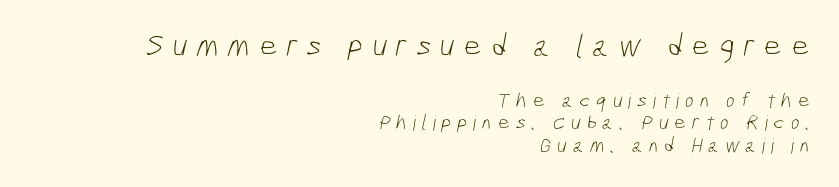
Grotesque or geometric, the face here clearly has no serifs. Glance below the letters and you will spot only blank space. The rendering uses natural spacing where letterforms have individual widths. Honestly, the letter spacing is so wide it's the main thing you notice.
